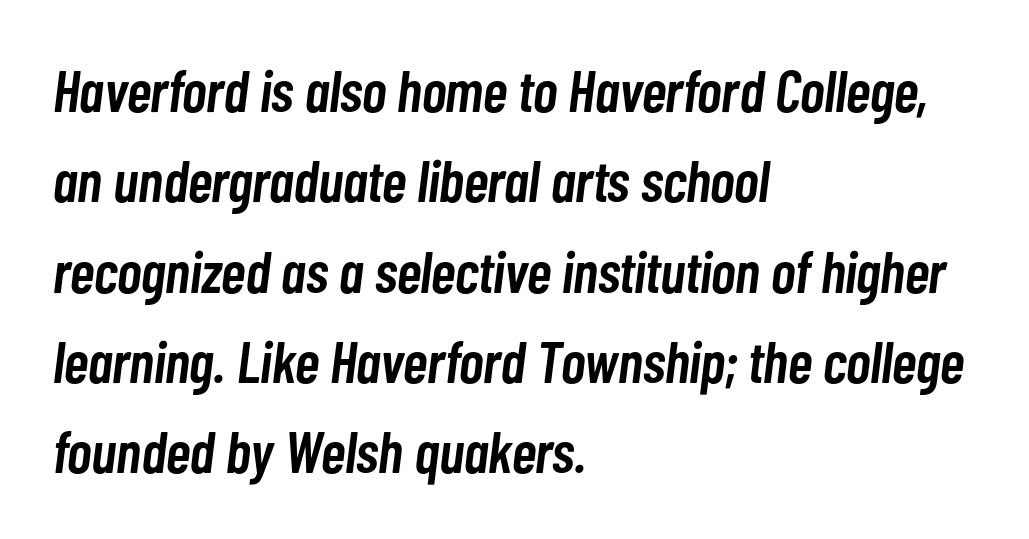
The image shows 59 px semibold, condensed type, italic (leaning right); set left-aligned, normal line spacing (1.53x), normal letter spacing, not underlined; low stroke contrast and a medium x-height.
